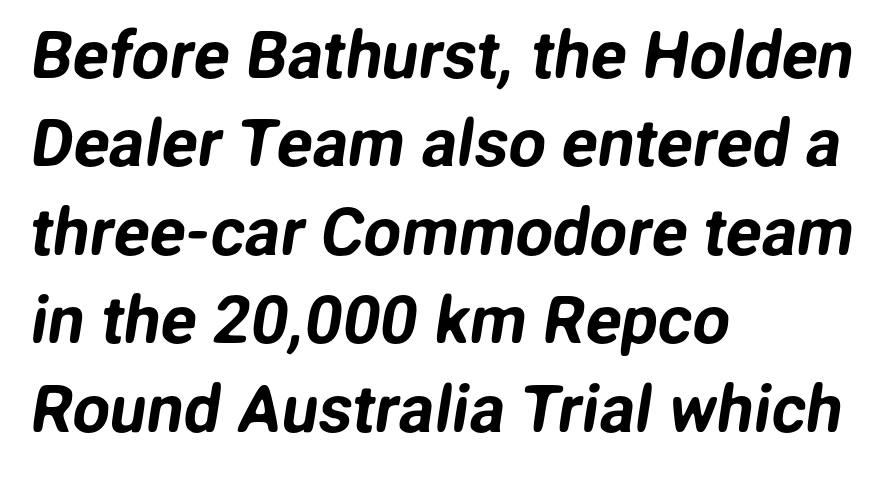
{"serif": "no", "width": "normal", "stroke_contrast": "low", "x_height": "medium", "monospaced": "no", "underline": "no", "align": "left", "line_spacing": "normal", "line_spacing_ratio": 1.34, "letter_spacing": "normal", "letter_spacing_em": 0.0, "glyph_px": 66}
